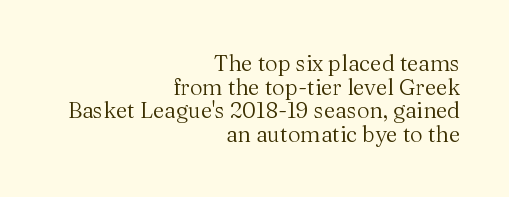
The image shows 22 px text type, upright; set right-aligned, tight line spacing (1.07x), normal letter spacing, not underlined.
